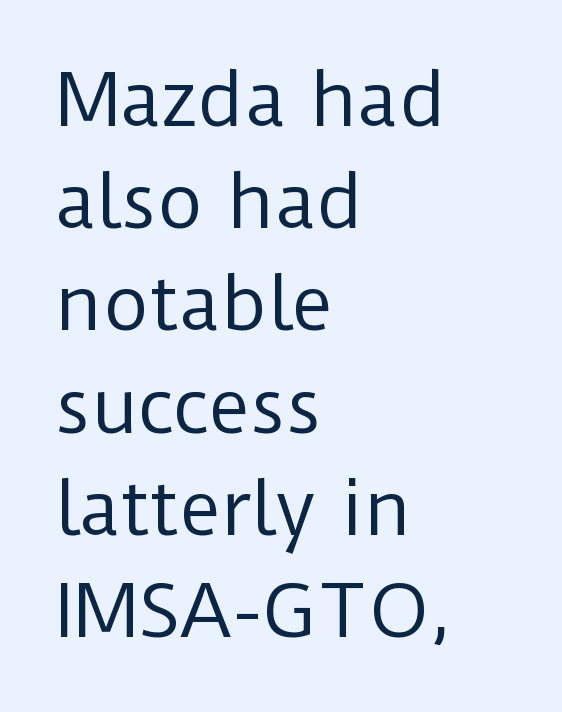
Q: Is the text bold? A: No.
Q: Is the text italic (slanted)? A: No, it is upright.
Q: Is the typeface a serif or a sans-serif typeface? A: Sans-serif.
Q: Is the text underlined? A: No.
Q: How is the paragraph aligned? A: Left-aligned.
Q: Is the spacing between letters normal or unusually wide? A: Normal.
Q: Is the spacing between lines tight, normal or loose? A: Normal.
Q: Width (condensed, normal, or wide)? A: Normal.
Q: Stroke contrast? A: Low.
Q: x-height? A: Medium.
Q: Monospaced? A: No.
